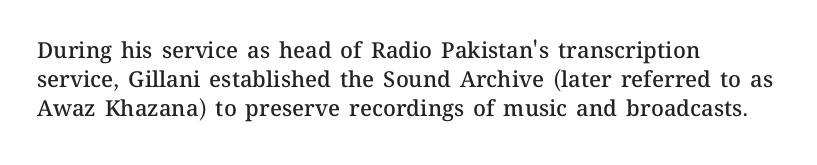
If you drew a ruler down the left edge, every line would touch it. The specimen reads as upright at a glance. The rendering uses a moderate line-height, typical for paragraphs. Has an underline been added? It has not. The line texture is even and compact thanks to regular tracking. Summary of weight: moderately heavy, a semibold.
